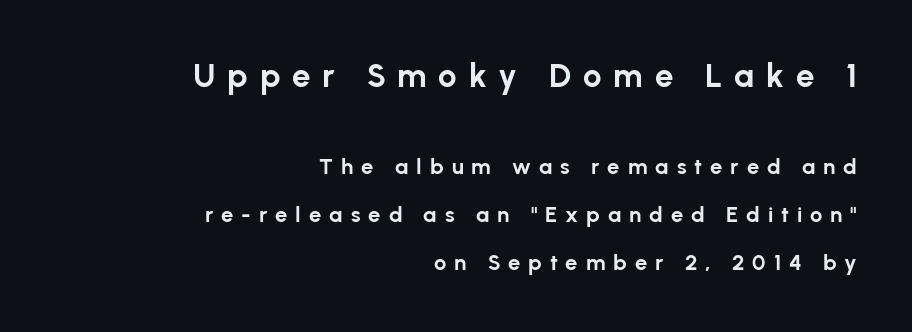
{"serif": "no", "italic": "no", "bold": "yes", "weight": "bold", "width": "normal", "stroke_contrast": "low", "x_height": "medium", "monospaced": "no", "underline": "no", "align": "right", "line_spacing": "loose", "line_spacing_ratio": 2.18, "letter_spacing": "wide", "letter_spacing_em": 0.36, "larger_block": "first", "size_ratio": 1.5, "glyph_px": 33}
